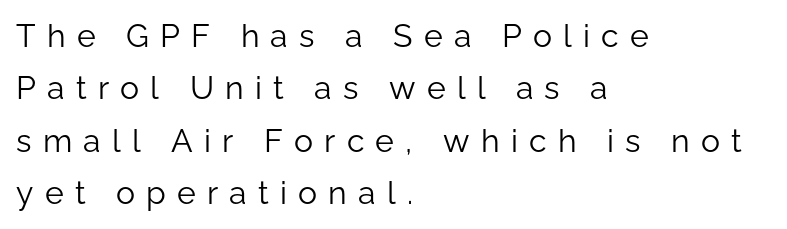
Q: Is the text bold? A: No.
Q: Is the text italic (slanted)? A: No, it is upright.
Q: Is the typeface a serif or a sans-serif typeface? A: Sans-serif.
Q: Is the text underlined? A: No.
Q: How is the paragraph aligned? A: Left-aligned.
Q: Is the spacing between letters normal or unusually wide? A: Unusually wide.
Q: Is the spacing between lines tight, normal or loose? A: Normal.
Q: Width (condensed, normal, or wide)? A: Normal.
Q: Stroke contrast? A: Low.
Q: x-height? A: Medium.
Q: Monospaced? A: No.
